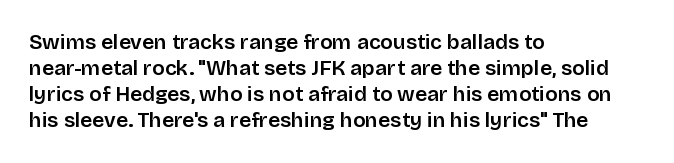
The typesetter chose a ragged-right arrangement here. The type sits square on the baseline with zero lean. There is no visible air inserted between adjacent glyphs. Has an underline been added? It has not.
